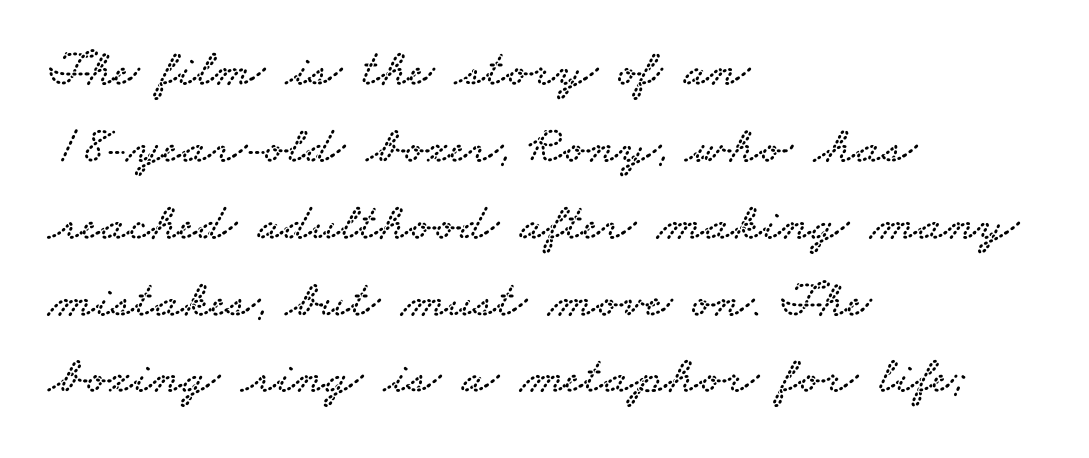
Q: Is the text underlined? A: No.
Q: How is the paragraph aligned? A: Left-aligned.
Q: Is the spacing between letters normal or unusually wide? A: Normal.
Q: Is the spacing between lines tight, normal or loose? A: Normal.
Q: Width (condensed, normal, or wide)? A: Wide.
Q: Stroke contrast? A: Low.
Q: x-height? A: Small.
Q: Monospaced? A: No.
